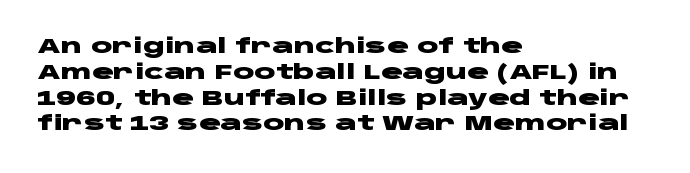
{"italic": "no", "bold": "yes", "underline": "no", "align": "left", "line_spacing": "normal", "line_spacing_ratio": 1.29, "letter_spacing": "normal", "letter_spacing_em": 0.0, "glyph_px": 20}
